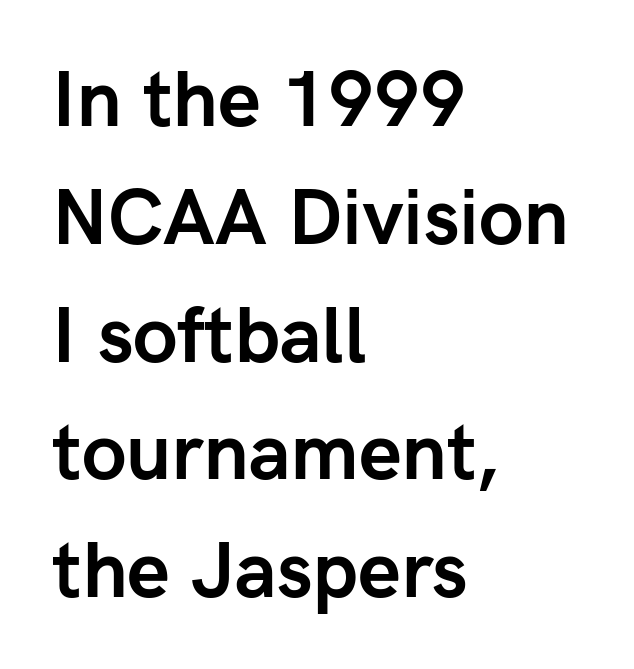
Q: Is the text bold? A: Yes.
Q: Is the text italic (slanted)? A: No, it is upright.
Q: Is the typeface a serif or a sans-serif typeface? A: Sans-serif.
Q: Is the text underlined? A: No.
Q: How is the paragraph aligned? A: Left-aligned.
Q: Is the spacing between letters normal or unusually wide? A: Normal.
Q: Is the spacing between lines tight, normal or loose? A: Normal.
Q: Width (condensed, normal, or wide)? A: Normal.
Q: Stroke contrast? A: Low.
Q: x-height? A: Medium.
Q: Monospaced? A: No.
